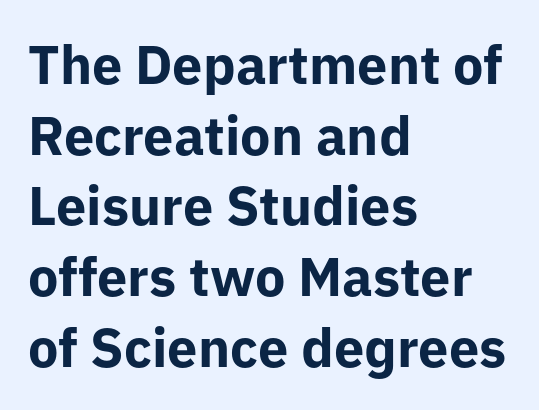
Tall strokes in this sample are plumb rather than angled. Line starts are locked; line ends wander. There is no visible air inserted between adjacent glyphs. Interline gaps are of average width in this sample. You can tell from the bare stems that sans-serif type was used.
